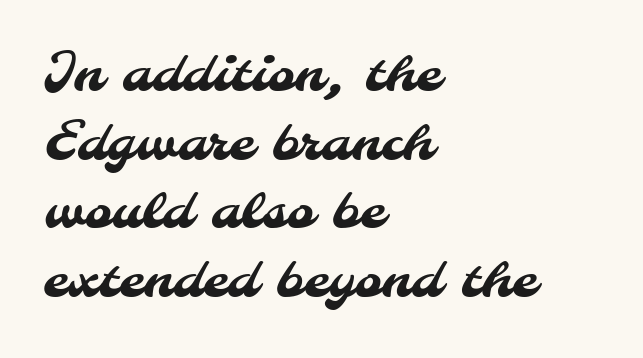
Q: Is the typeface a serif or a sans-serif typeface? A: Sans-serif.
Q: Is the text underlined? A: No.
Q: How is the paragraph aligned? A: Left-aligned.
Q: Is the spacing between letters normal or unusually wide? A: Normal.
Q: Is the spacing between lines tight, normal or loose? A: Normal.
Q: Width (condensed, normal, or wide)? A: Normal.
Q: Stroke contrast? A: Medium.
Q: x-height? A: Small.
Q: Monospaced? A: No.
